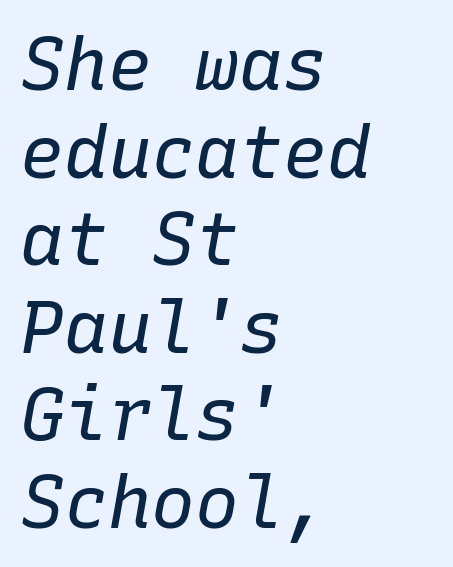
Descenders hang freely into open space. The gaps between neighbouring characters are ordinary and unremarkable. No heavy texture on the line: the type isn't bold. One-word summary of the alignment: left. Characters are canted at an angle relative to the baseline's perpendicular. The letters march in equal steps, a hallmark of fixed-pitch type.
